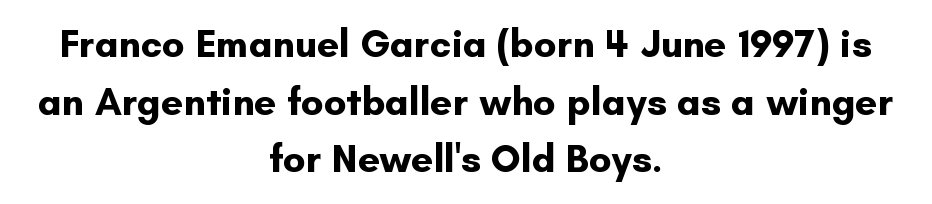
The image shows 39 px bold sans-serif type, upright; set centered, normal line spacing (1.48x), normal letter spacing, not underlined; low stroke contrast and a small x-height.
